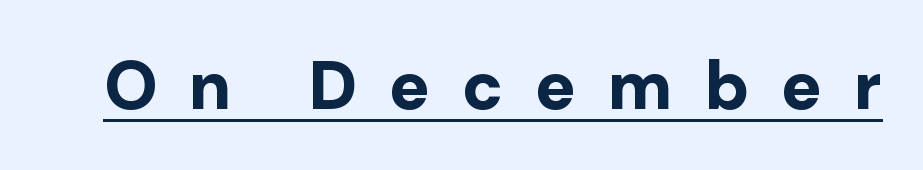
Beneath each row of characters lies a ruled line. Serif or sans? Sans — the stroke terminals are bare. The rendering inserts visible extra space after every character. Italic? Not at all — the glyphs are vertical. Set as a true bold cut, around the 700 mark. Do the characters align in a grid? No, the font is proportional.
